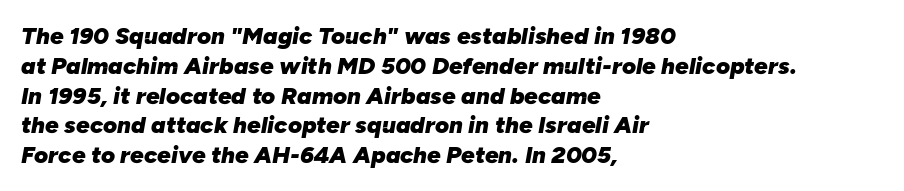
Q: Is the text bold? A: Yes.
Q: Is the text italic (slanted)? A: Yes, it leans right by about 10 degrees.
Q: Is the text underlined? A: No.
Q: How is the paragraph aligned? A: Left-aligned.
Q: Is the spacing between letters normal or unusually wide? A: Normal.
